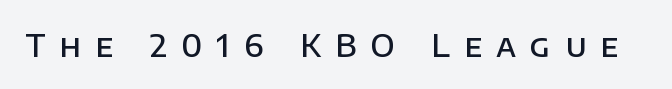
{"serif": "no", "italic": "no", "bold": "semi", "weight": "semibold", "width": "normal", "stroke_contrast": "low", "x_height": "large", "monospaced": "no", "underline": "no", "letter_spacing": "wide", "letter_spacing_em": 0.46, "glyph_px": 31}
